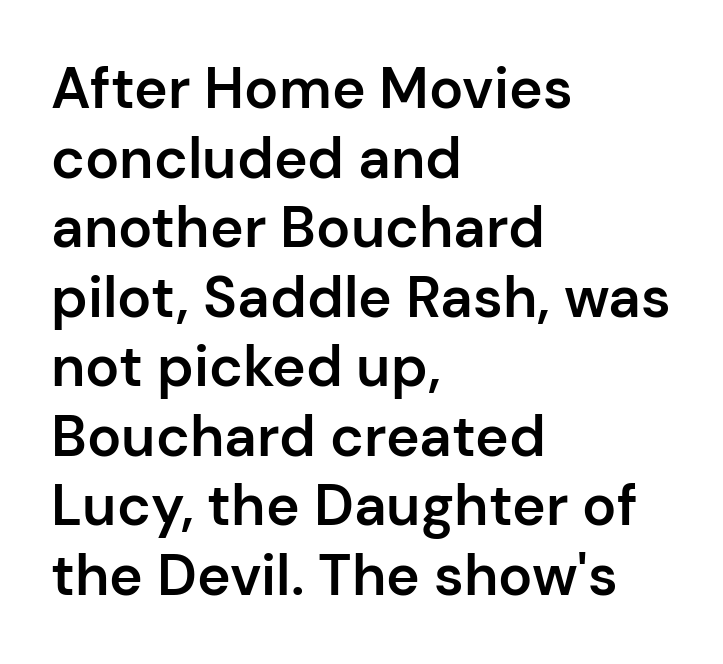
The baseline area is clear. The letters advance in unequal steps, a hallmark of proportional type. When letters stand straight like this, we call the style roman or upright. The horizontal fit of the characters is conventional and even. This is sans-serif lettering, the kind often seen on screens and signage.
